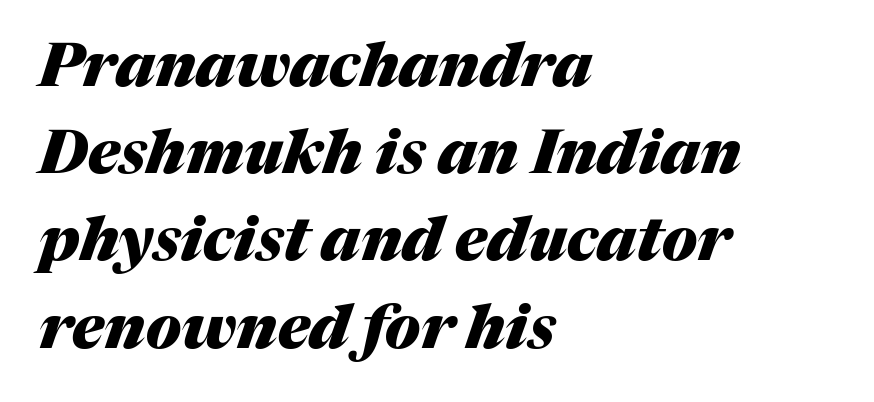
Compared with ordinary roman type, these characters are visibly tilted. Chunky letters — that's bold for sure. Does the leading feel generous? No, just average. Caption: multi-line text, flush left, ragged right.
